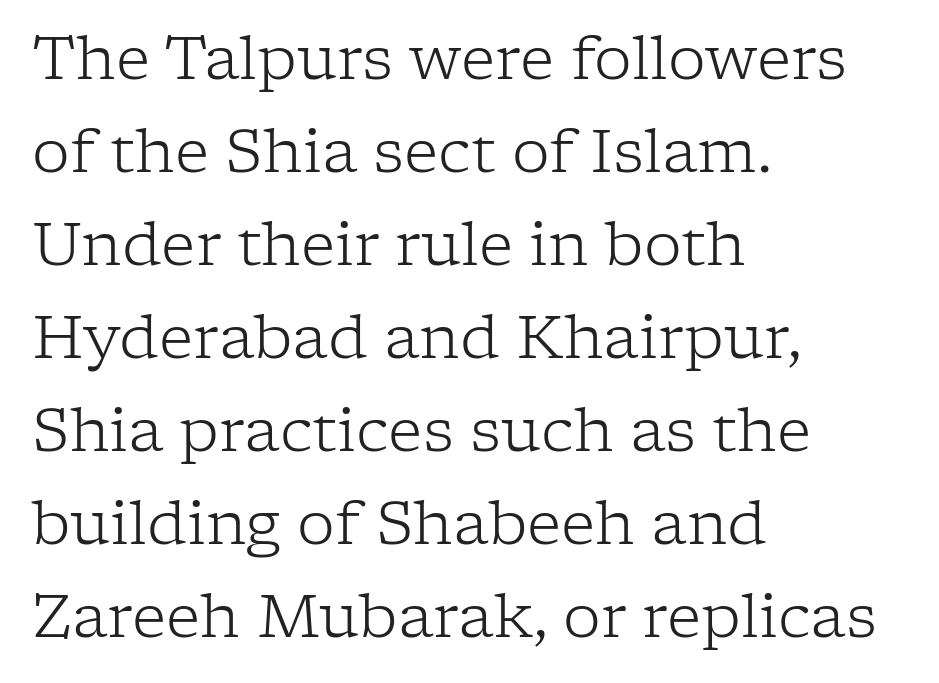
Counters stay open thanks to moderate or lighter strokes. Italic? Not at all — the glyphs are vertical. Check the space under the baseline: it is left empty. A normal amount of white space separates one row of letters from the next. Glyph-to-glyph distance matches everyday printed text.
